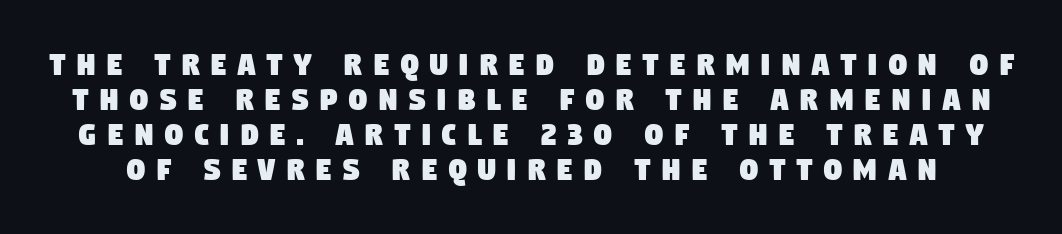
The image shows 36 px condensed sans-serif type; set tight line spacing (0.97x), unusually wide letter spacing (+0.3 em), not underlined; low stroke contrast and a large x-height.
